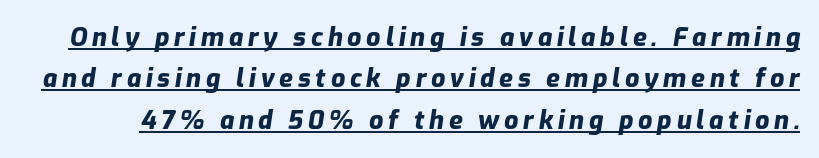
{"italic": "yes", "lean": "right", "slant_degrees": 9, "bold": "yes", "underline": "yes", "line_spacing": "normal", "line_spacing_ratio": 1.66, "glyph_px": 25}
